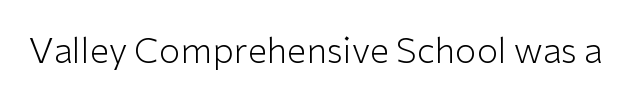
The image shows 35 px light sans-serif type, upright; set normal letter spacing, not underlined; low stroke contrast and a medium x-height.
